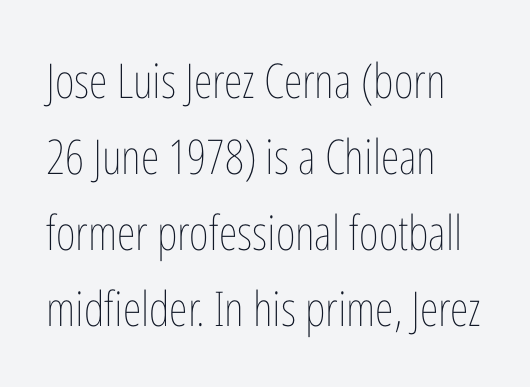
The image shows 48 px thin, condensed type, upright; set left-aligned, normal line spacing (1.58x), normal letter spacing, not underlined; low stroke contrast and a medium x-height.
